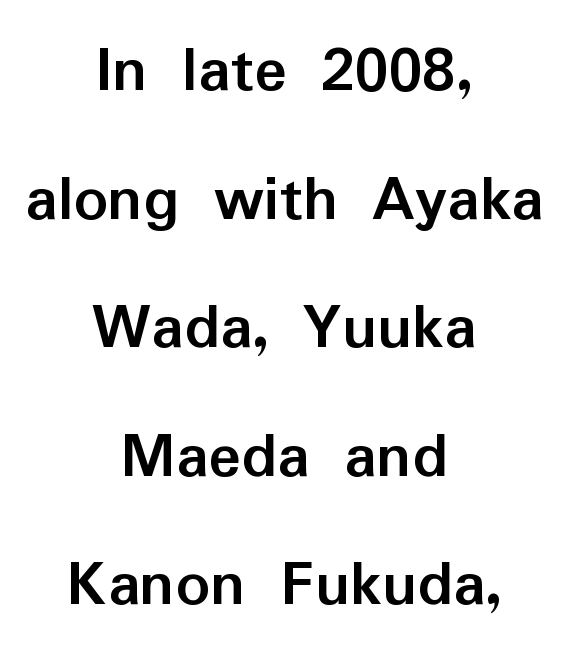
Q: Is the text bold? A: Yes.
Q: Is the text italic (slanted)? A: No, it is upright.
Q: Is the typeface a serif or a sans-serif typeface? A: Sans-serif.
Q: Is the text underlined? A: No.
Q: How is the paragraph aligned? A: Centered.
Q: Is the spacing between letters normal or unusually wide? A: Normal.
Q: Width (condensed, normal, or wide)? A: Normal.
Q: Stroke contrast? A: Low.
Q: x-height? A: Medium.
Q: Monospaced? A: No.
